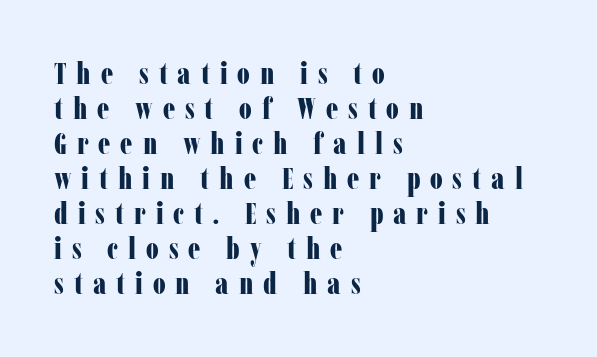
Q: Is the text bold? A: Yes.
Q: Is the text italic (slanted)? A: No, it is upright.
Q: Is the typeface a serif or a sans-serif typeface? A: Serif.
Q: Is the text underlined? A: No.
Q: How is the paragraph aligned? A: Left-aligned.
Q: Is the spacing between letters normal or unusually wide? A: Unusually wide.
Q: Is the spacing between lines tight, normal or loose? A: Tight.
Q: Width (condensed, normal, or wide)? A: Condensed.
Q: Stroke contrast? A: Low.
Q: x-height? A: Medium.
Q: Monospaced? A: No.
